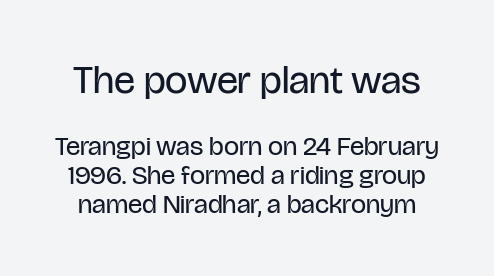
{"serif": "no", "italic": "no", "bold": "no", "weight": "regular", "width": "condensed", "stroke_contrast": "low", "x_height": "large", "monospaced": "no", "underline": "no", "line_spacing": "tight", "line_spacing_ratio": 1.06, "letter_spacing": "normal", "letter_spacing_em": 0.0, "larger_block": "first", "size_ratio": 1.48, "glyph_px": 40}
